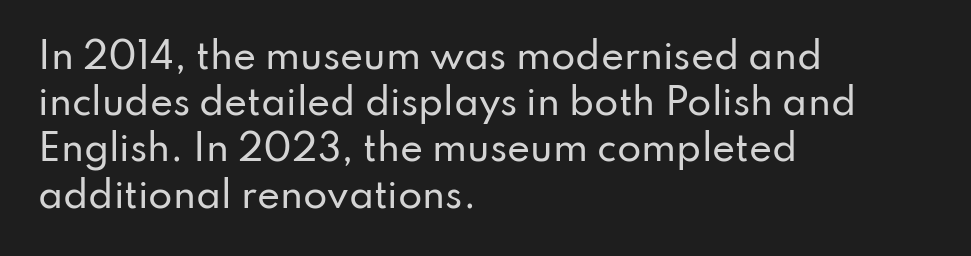
The image shows 35 px sans-serif type, upright; set left-aligned, normal line spacing (1.32x), normal letter spacing, not underlined; low stroke contrast and a small x-height.
